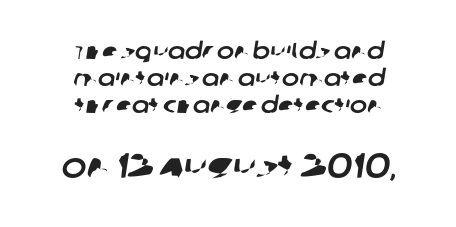
{"serif": "no", "width": "normal", "stroke_contrast": "low", "x_height": "large", "monospaced": "no", "underline": "no", "align": "center", "line_spacing_ratio": 1.17, "letter_spacing": "normal", "letter_spacing_em": 0.0, "larger_block": "second", "size_ratio": 1.52, "glyph_px": 35}
